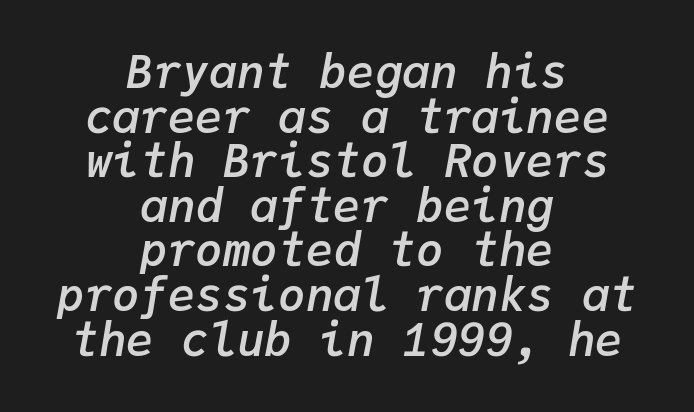
The image shows 46 px semibold type, italic (leaning right), monospaced; set centered, tight line spacing (0.97x), normal letter spacing, not underlined; low stroke contrast and a medium x-height.
